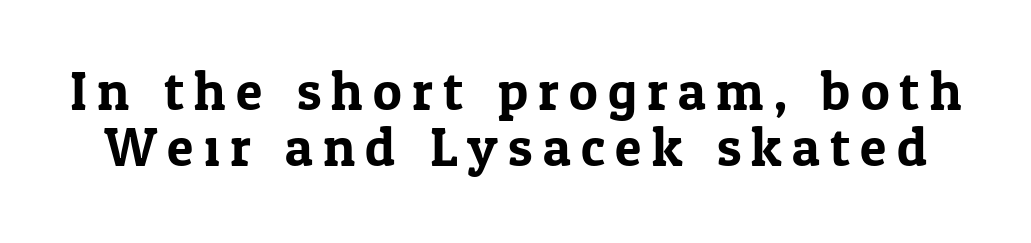
The image shows 54 px serif type, upright; set tight line spacing (1.04x), not underlined; low stroke contrast and a medium x-height.
